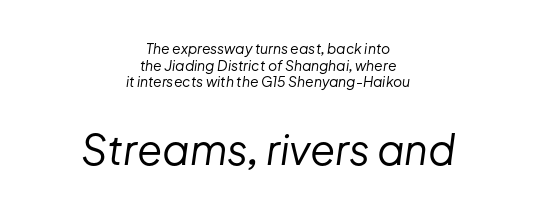
Characters are canted at an angle relative to the baseline's perpendicular. The letterforms sit shoulder to shoulder at normal distance. Two sizes are in play, and the larger belongs to the second block. The rendering positions every line midway between the sides.
